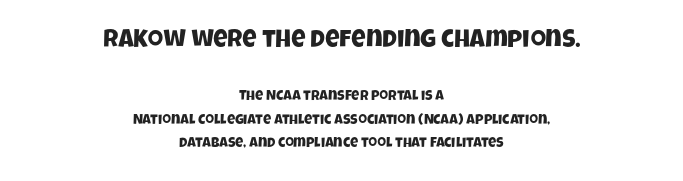
{"underline": "no", "align": "center", "line_spacing": "normal", "line_spacing_ratio": 1.66, "letter_spacing": "normal", "letter_spacing_em": 0.0, "larger_block": "first", "size_ratio": 1.79, "glyph_px": 25}
